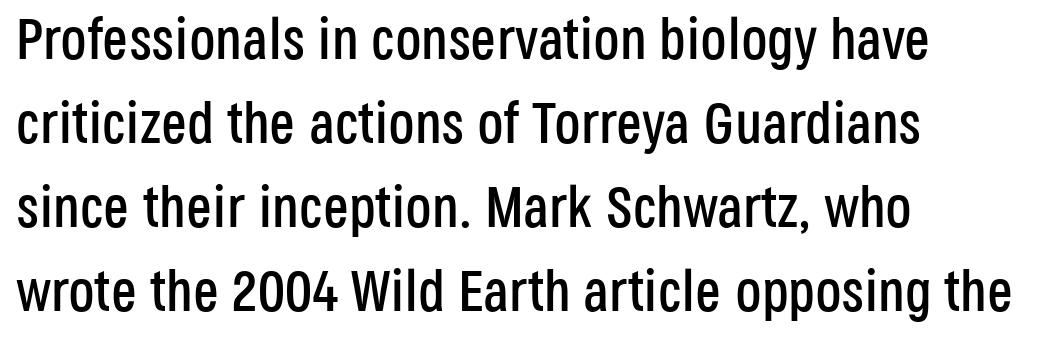
The image shows 58 px condensed sans-serif type, upright; set left-aligned, normal line spacing (1.45x), normal letter spacing, not underlined; low stroke contrast and a large x-height.
